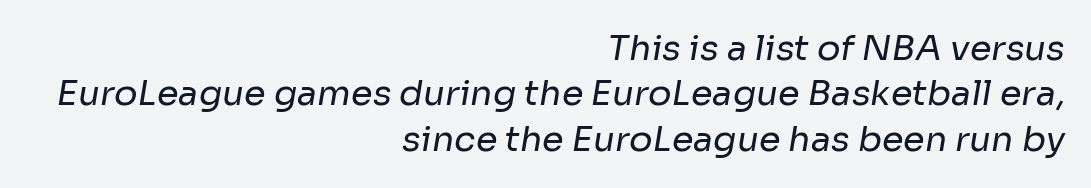
The characters display no serif detailing; their extremities are plain. The rendering uses natural spacing where letterforms have individual widths. Short and long lines alike share a common ending point at right. Stroke thickness stays within the range of a standard reading face or lighter. Each new line begins a customary step beneath the previous one.
